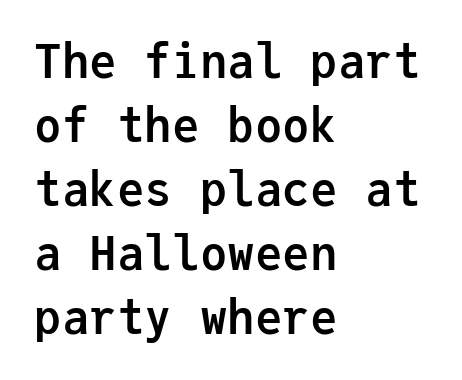
{"serif": "no", "italic": "no", "bold": "yes", "weight": "semibold", "width": "normal", "stroke_contrast": "low", "x_height": "medium", "monospaced": "yes", "underline": "no", "align": "left", "line_spacing": "normal", "line_spacing_ratio": 1.39, "letter_spacing": "normal", "letter_spacing_em": 0.0, "glyph_px": 46}
